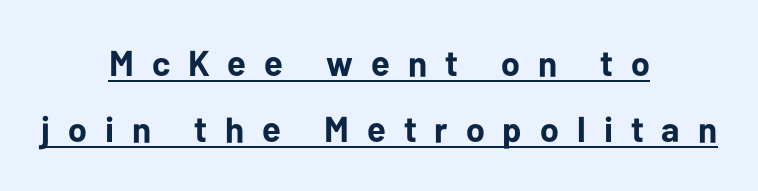
{"serif": "no", "italic": "no", "bold": "yes", "weight": "bold", "width": "normal", "stroke_contrast": "low", "x_height": "medium", "monospaced": "no", "underline": "yes", "align": "center", "line_spacing_ratio": 1.84, "letter_spacing": "wide", "letter_spacing_em": 0.5, "glyph_px": 36}
